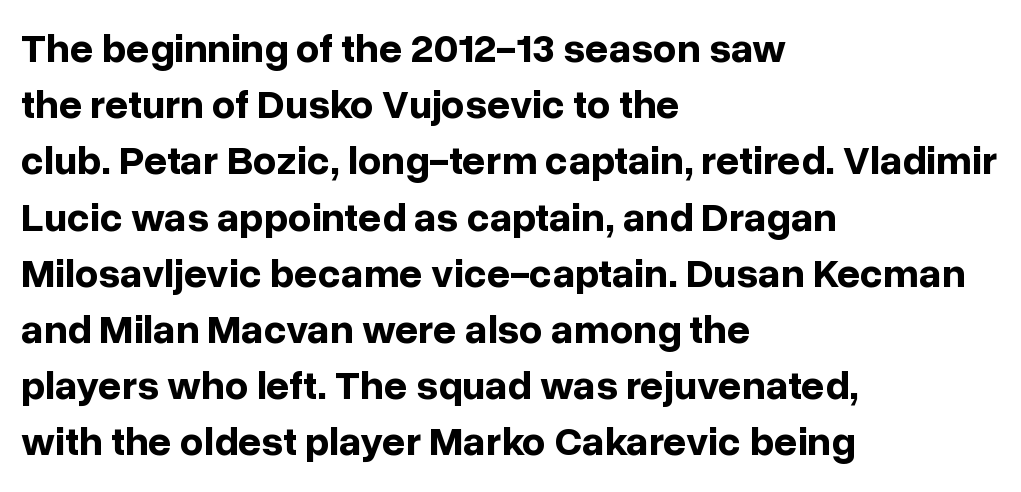
Q: Is the text bold? A: Yes.
Q: Is the text italic (slanted)? A: No, it is upright.
Q: Is the typeface a serif or a sans-serif typeface? A: Sans-serif.
Q: Is the text underlined? A: No.
Q: How is the paragraph aligned? A: Left-aligned.
Q: Is the spacing between letters normal or unusually wide? A: Normal.
Q: Is the spacing between lines tight, normal or loose? A: Normal.
Q: Width (condensed, normal, or wide)? A: Normal.
Q: Stroke contrast? A: Low.
Q: x-height? A: Medium.
Q: Monospaced? A: No.
